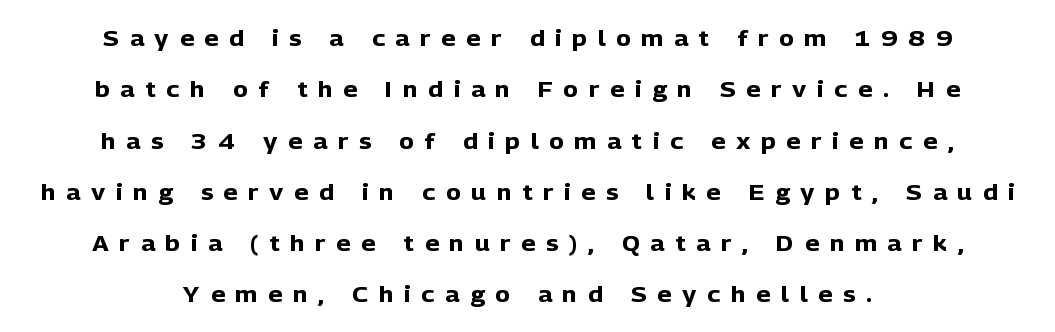
The image shows 22 px bold type, upright; set centered, loose line spacing (2.33x), unusually wide letter spacing (+0.49 em), not underlined.
